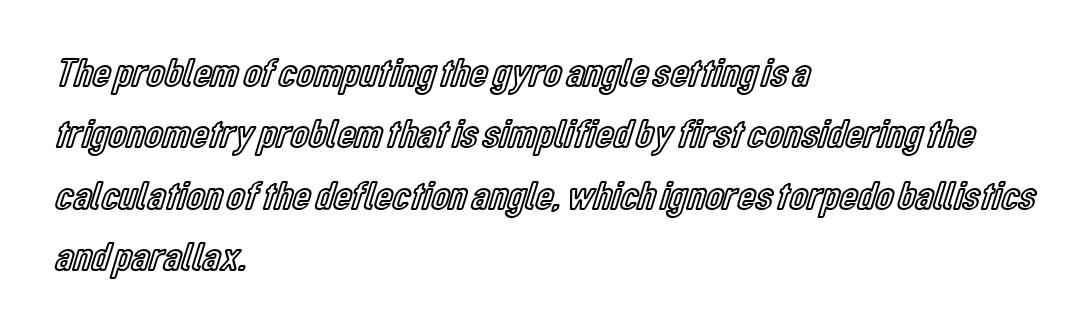
Q: Is the text italic (slanted)? A: Yes.
Q: Is the text underlined? A: No.
Q: How is the paragraph aligned? A: Left-aligned.
Q: Is the spacing between letters normal or unusually wide? A: Normal.
Q: Is the spacing between lines tight, normal or loose? A: Normal.
Q: Width (condensed, normal, or wide)? A: Condensed.
Q: x-height? A: Medium.
Q: Monospaced? A: No.
